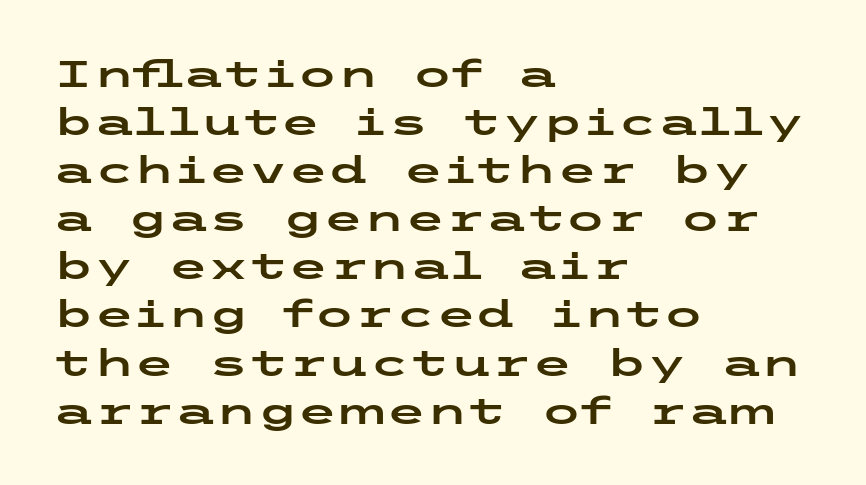
{"serif": "no", "italic": "no", "width": "wide", "stroke_contrast": "low", "x_height": "medium", "underline": "no", "align": "left", "line_spacing": "normal", "line_spacing_ratio": 1.3, "letter_spacing": "normal", "letter_spacing_em": 0.0, "glyph_px": 37}
